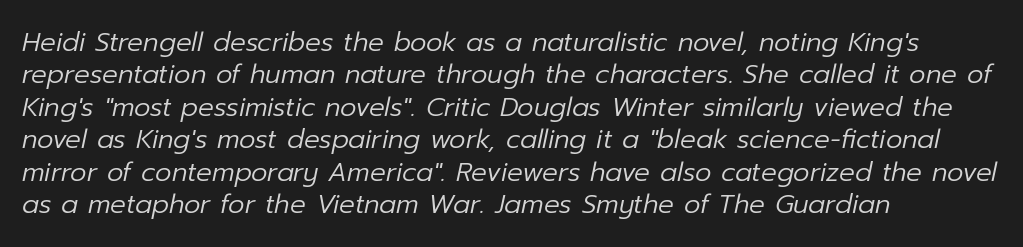
Tracking here is standard; glyphs follow each other at the usual distance. The passage shown is not bold in any degree. Interline gaps are of average width in this sample. It's the slanting kind of type. The lines in this sample share a left origin and differ only in where they stop. The foot of each line stays bare and open.
